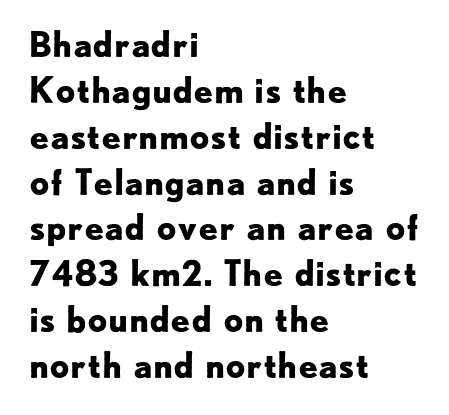
The image shows 35 px bold sans-serif type, upright; set left-aligned, normal line spacing (1.31x), normal letter spacing, not underlined; low stroke contrast and a small x-height.
